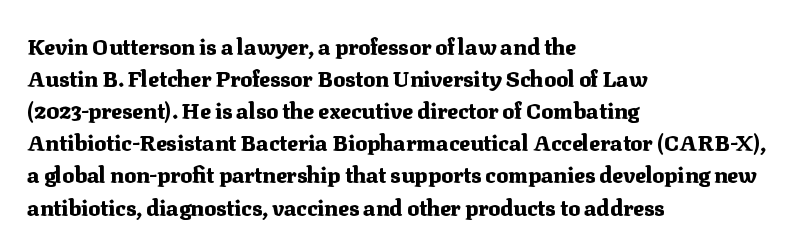
Q: Is the text bold? A: Yes.
Q: Is the text italic (slanted)? A: No, it is upright.
Q: Is the text underlined? A: No.
Q: How is the paragraph aligned? A: Left-aligned.
Q: Is the spacing between letters normal or unusually wide? A: Normal.
Q: Is the spacing between lines tight, normal or loose? A: Normal.
